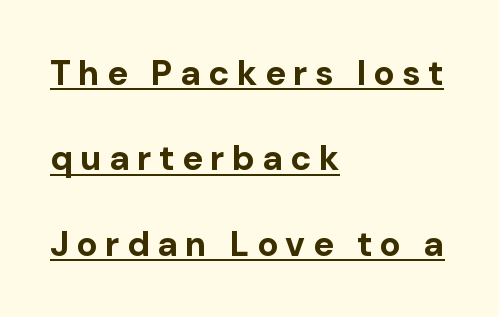
Q: Is the text bold? A: Yes.
Q: Is the text italic (slanted)? A: No, it is upright.
Q: Is the typeface a serif or a sans-serif typeface? A: Sans-serif.
Q: Is the text underlined? A: Yes.
Q: How is the paragraph aligned? A: Left-aligned.
Q: Is the spacing between letters normal or unusually wide? A: Unusually wide.
Q: Is the spacing between lines tight, normal or loose? A: Loose.
Q: Width (condensed, normal, or wide)? A: Normal.
Q: Stroke contrast? A: Low.
Q: x-height? A: Medium.
Q: Monospaced? A: No.
